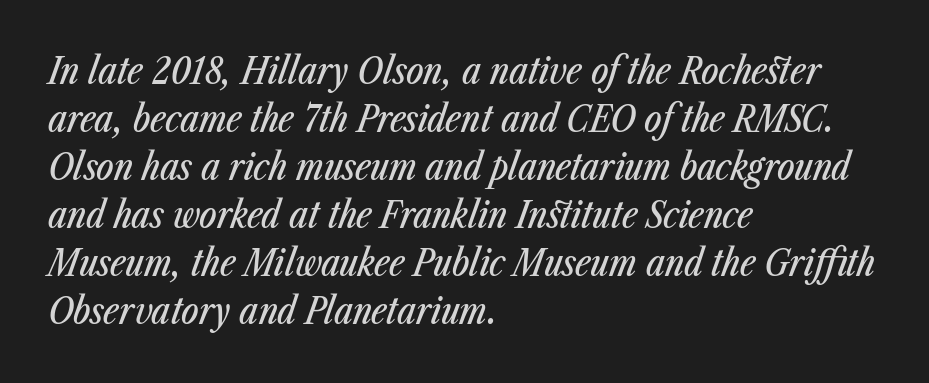
{"italic": "yes", "lean": "right", "slant_degrees": 23, "width": "condensed", "stroke_contrast": "low", "x_height": "medium", "monospaced": "no", "underline": "no", "align": "left", "line_spacing": "normal", "line_spacing_ratio": 1.3, "letter_spacing": "normal", "letter_spacing_em": 0.0, "glyph_px": 37}
